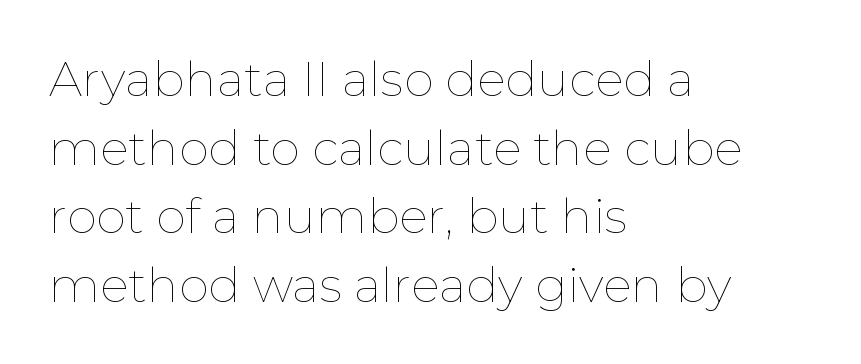
Weight class: somewhere from thin through regular. Honestly, the letter spacing is just normal — you wouldn't notice it. This block has exactly the height ordinary leading produces. Descenders hang freely into open space.
